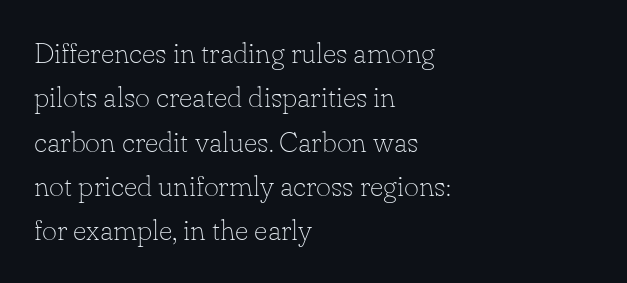
Q: Is the text bold? A: No.
Q: Is the text italic (slanted)? A: No, it is upright.
Q: Is the typeface a serif or a sans-serif typeface? A: Serif.
Q: Is the text underlined? A: No.
Q: How is the paragraph aligned? A: Left-aligned.
Q: Is the spacing between letters normal or unusually wide? A: Normal.
Q: Is the spacing between lines tight, normal or loose? A: Normal.
Q: Width (condensed, normal, or wide)? A: Normal.
Q: Stroke contrast? A: Low.
Q: x-height? A: Small.
Q: Monospaced? A: No.
